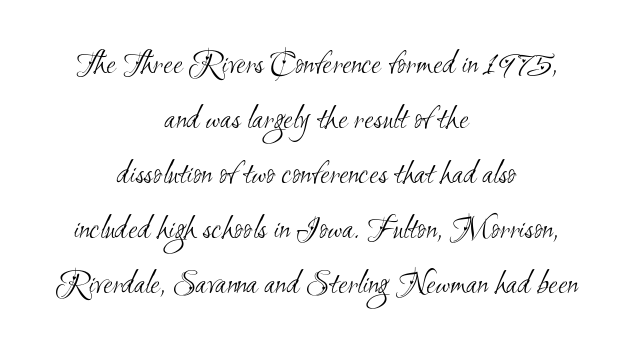
The image shows 34 px light, condensed sans-serif type; set centered, normal line spacing (1.62x), normal letter spacing, not underlined; medium stroke contrast and a small x-height.
